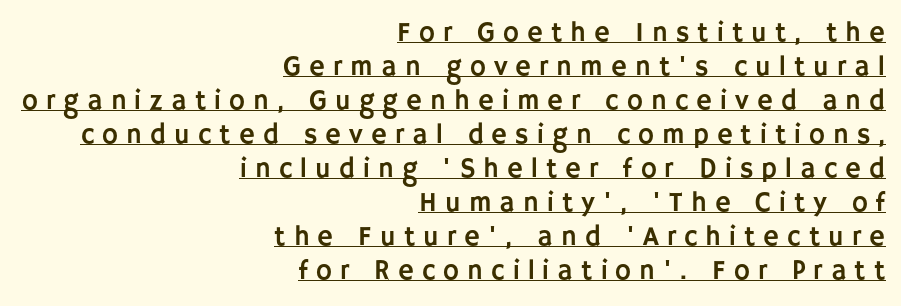
{"italic": "no", "underline": "yes", "align": "right", "line_spacing": "normal", "line_spacing_ratio": 1.26, "letter_spacing": "wide", "letter_spacing_em": 0.3, "glyph_px": 27}
